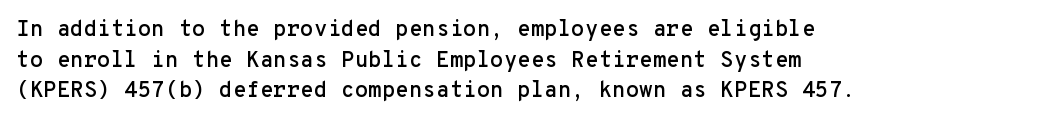
If you drew a line through each stem, it would be perfectly vertical. Honestly, the letter spacing is just normal — you wouldn't notice it. The words here are not underlined. Notice how the passage keeps a crisp vertical edge on the left only. Interline gaps are of average width in this sample.
